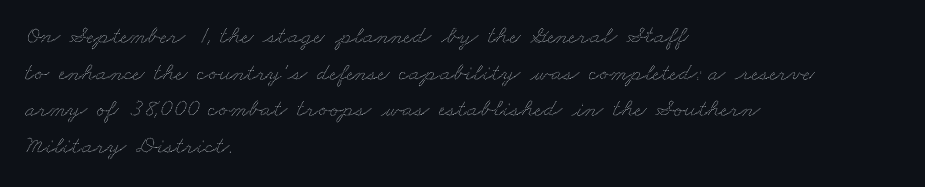
{"underline": "no", "align": "left", "line_spacing": "normal", "line_spacing_ratio": 1.47, "letter_spacing": "normal", "letter_spacing_em": 0.0, "glyph_px": 25}
